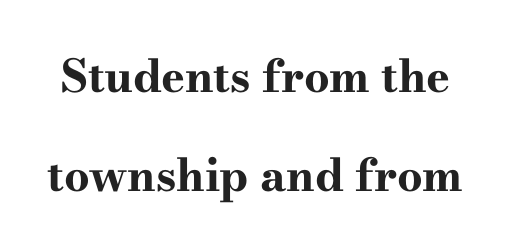
{"serif": "yes", "italic": "no", "bold": "yes", "weight": "bold", "width": "wide", "stroke_contrast": "high", "x_height": "small", "monospaced": "no", "underline": "no", "line_spacing": "loose", "line_spacing_ratio": 2.21, "letter_spacing": "normal", "letter_spacing_em": 0.0, "glyph_px": 45}
